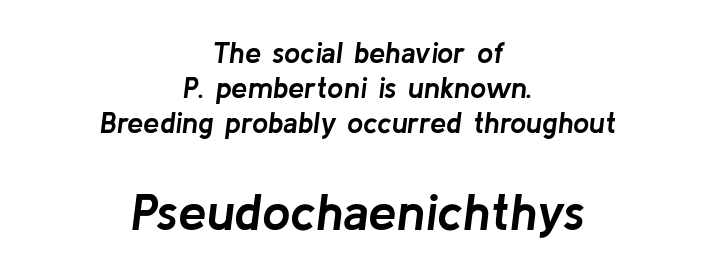
The image shows 51 px semibold type, italic (leaning right); set centered, line spacing 1.21x, normal letter spacing, not underlined; the second (bottom) block is 1.76x larger; low stroke contrast and a medium x-height.
